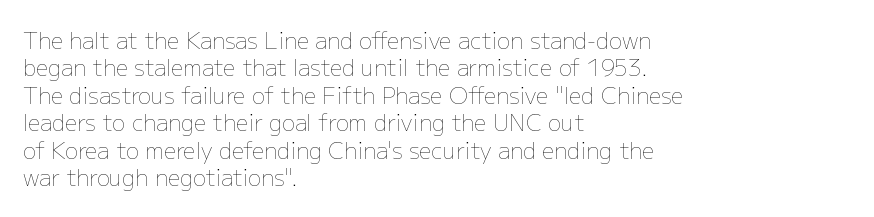
Counters stay open thanks to moderate or lighter strokes. All the whitespace from short lines collects on the right. Normally led — the rows are evenly, conventionally spaced. The glyphs are unaccompanied by any horizontal stroke below them.
